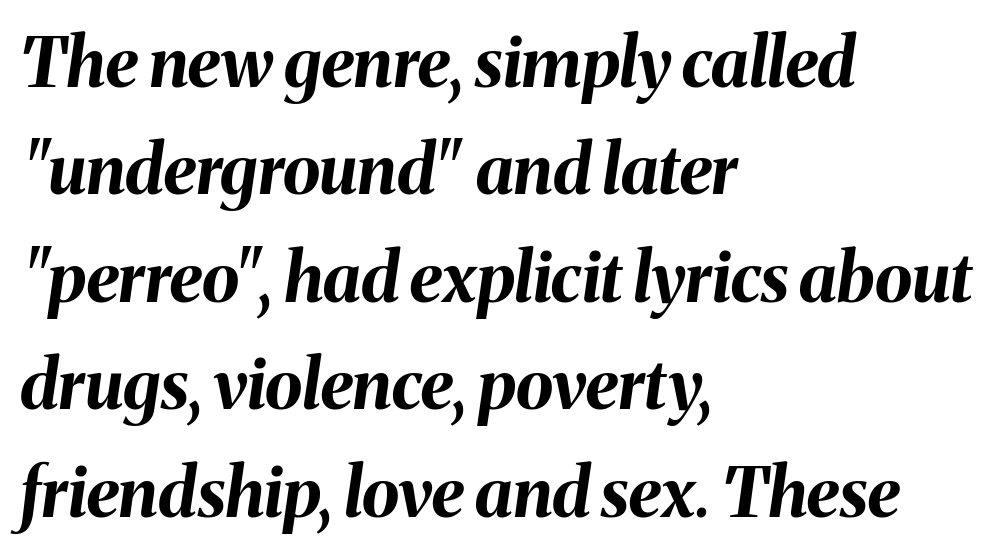
{"italic": "yes", "lean": "right", "slant_degrees": 8, "bold": "yes", "weight": "bold", "width": "normal", "stroke_contrast": "medium", "x_height": "medium", "monospaced": "no", "underline": "no", "align": "left", "line_spacing": "normal", "line_spacing_ratio": 1.58, "letter_spacing": "normal", "letter_spacing_em": 0.0, "glyph_px": 68}
